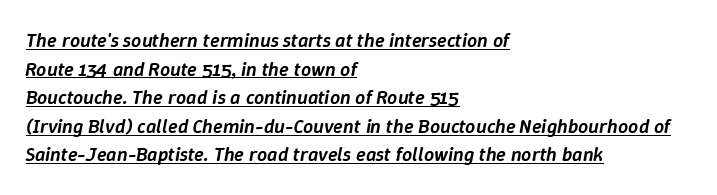
{"italic": "yes", "lean": "right", "slant_degrees": 9, "bold": "semi", "underline": "yes", "align": "left", "line_spacing": "normal", "line_spacing_ratio": 1.43, "letter_spacing": "normal", "letter_spacing_em": 0.0, "glyph_px": 20}
